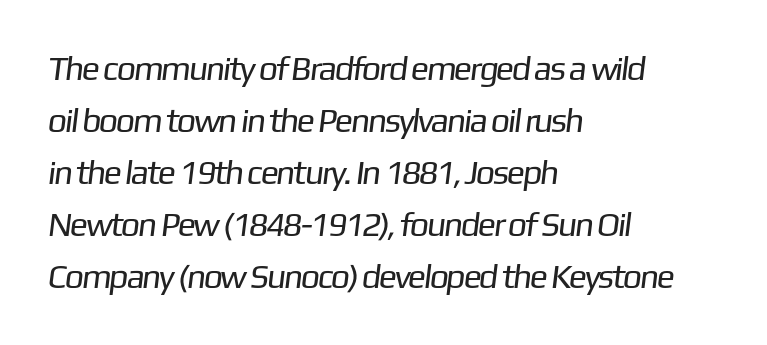
Counters stay open thanks to moderate or lighter strokes. Unmarked baselines from the first word to the last. The rendering anchors every line to the left-hand side. The line texture is even and compact thanks to regular tracking. Serifs: no, the terminals of the letterforms are clean.
